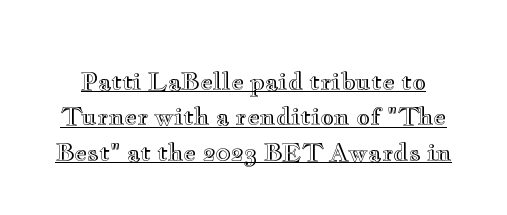
The image shows 24 px text type, upright; set normal line spacing (1.47x), normal letter spacing, underlined.
